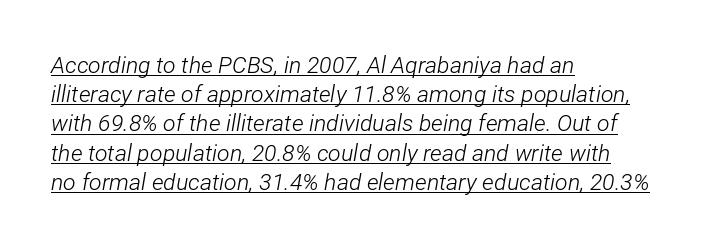
Q: Is the text bold? A: No.
Q: Is the text italic (slanted)? A: Yes, it leans right by about 12 degrees.
Q: Is the text underlined? A: Yes.
Q: How is the paragraph aligned? A: Left-aligned.
Q: Is the spacing between letters normal or unusually wide? A: Normal.
Q: Is the spacing between lines tight, normal or loose? A: Normal.
